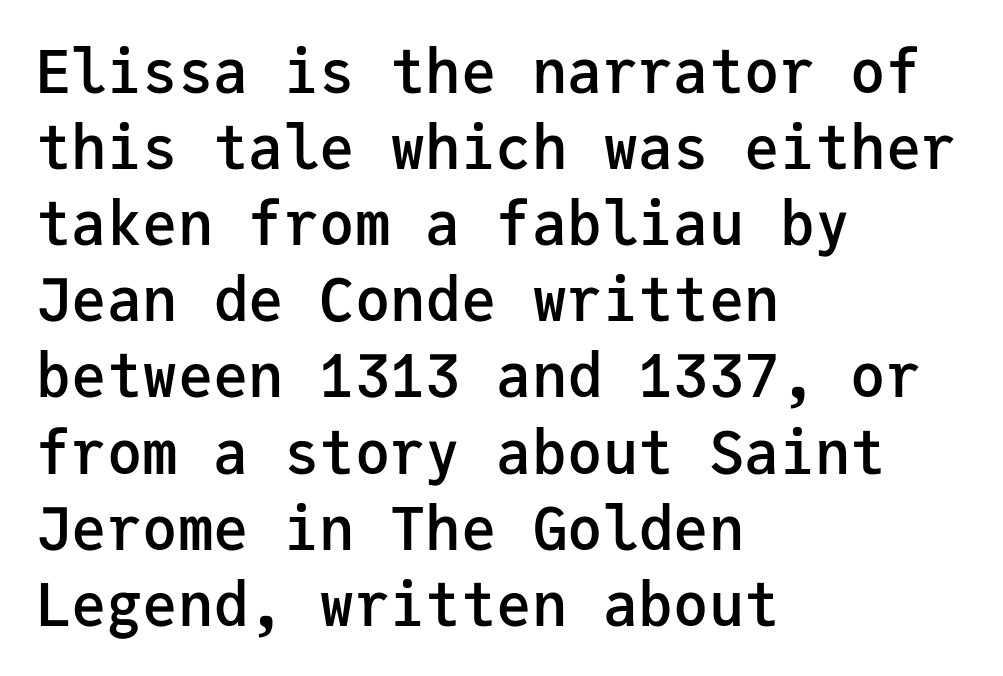
The image shows 59 px semibold sans-serif type, upright, monospaced; set left-aligned, normal line spacing (1.29x), normal letter spacing, not underlined; low stroke contrast and a medium x-height.
